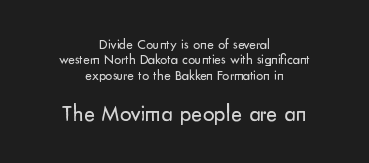
{"italic": "no", "bold": "no", "underline": "no", "align": "center", "line_spacing": "tight", "line_spacing_ratio": 1.09, "letter_spacing": "normal", "letter_spacing_em": 0.0, "larger_block": "second", "size_ratio": 1.64, "glyph_px": 23}
